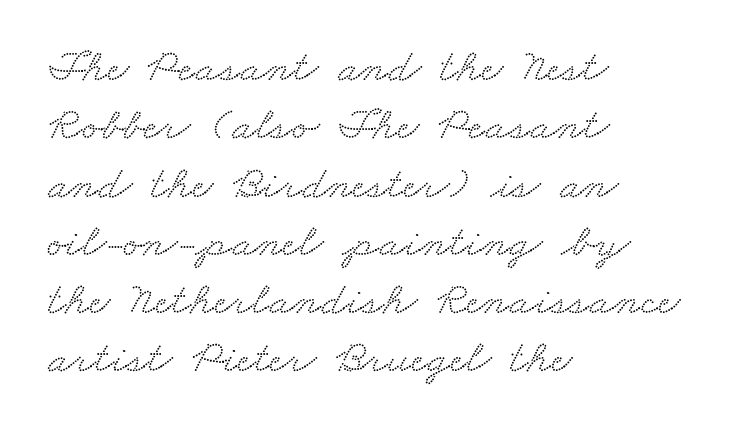
{"serif": "yes", "width": "wide", "stroke_contrast": "low", "x_height": "small", "monospaced": "no", "underline": "no", "align": "left", "line_spacing_ratio": 1.24, "letter_spacing": "normal", "letter_spacing_em": 0.0, "glyph_px": 47}
